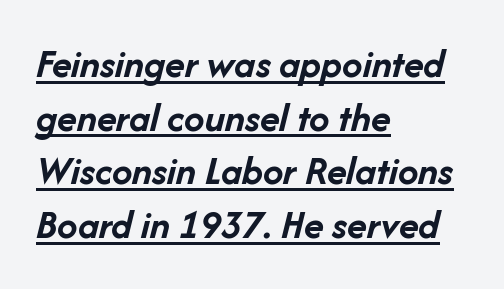
Q: Is the text bold? A: Yes.
Q: Is the text italic (slanted)? A: Yes, it leans right by about 14 degrees.
Q: Is the text underlined? A: Yes.
Q: How is the paragraph aligned? A: Left-aligned.
Q: Is the spacing between letters normal or unusually wide? A: Normal.
Q: Is the spacing between lines tight, normal or loose? A: Normal.
Q: Width (condensed, normal, or wide)? A: Normal.
Q: Stroke contrast? A: Low.
Q: x-height? A: Medium.
Q: Monospaced? A: No.
